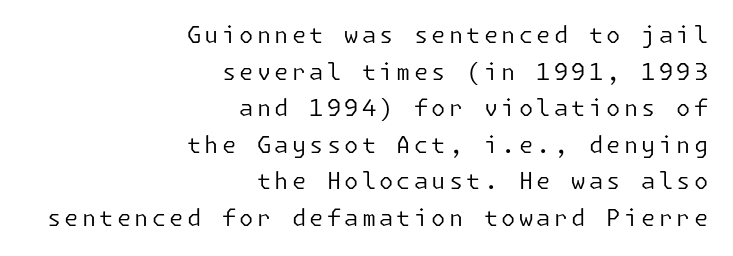
Q: Is the text bold? A: No.
Q: Is the text italic (slanted)? A: No, it is upright.
Q: Is the text underlined? A: No.
Q: How is the paragraph aligned? A: Right-aligned.
Q: Is the spacing between lines tight, normal or loose? A: Normal.
